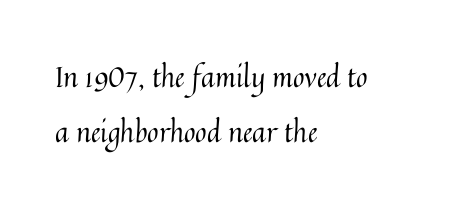
The image shows 28 px regular-weight type; set left-aligned, loose line spacing (1.95x), normal letter spacing, not underlined; medium stroke contrast and a medium x-height.
